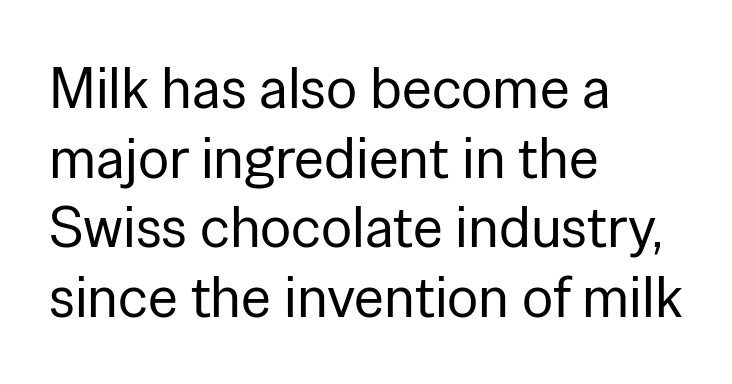
Q: Is the text bold? A: No.
Q: Is the text italic (slanted)? A: No, it is upright.
Q: Is the typeface a serif or a sans-serif typeface? A: Sans-serif.
Q: Is the text underlined? A: No.
Q: How is the paragraph aligned? A: Left-aligned.
Q: Is the spacing between letters normal or unusually wide? A: Normal.
Q: Width (condensed, normal, or wide)? A: Normal.
Q: Stroke contrast? A: Low.
Q: x-height? A: Medium.
Q: Monospaced? A: No.
